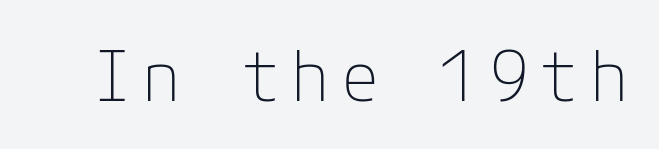
Q: Is the text bold? A: No.
Q: Is the text italic (slanted)? A: No, it is upright.
Q: Is the typeface a serif or a sans-serif typeface? A: Sans-serif.
Q: Is the text underlined? A: No.
Q: Width (condensed, normal, or wide)? A: Normal.
Q: Stroke contrast? A: Low.
Q: x-height? A: Medium.
